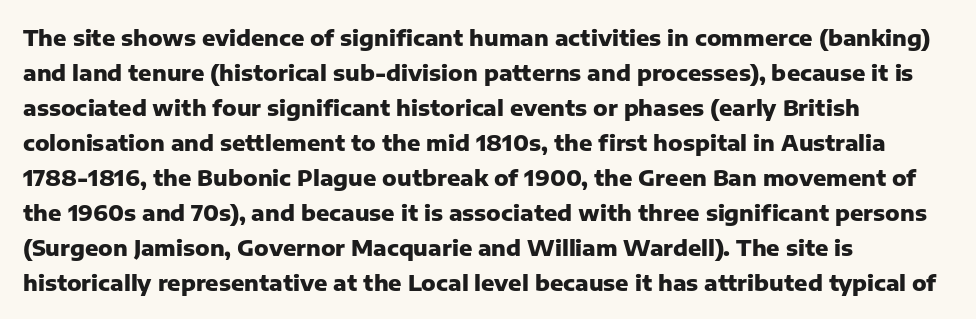
{"italic": "no", "bold": "yes", "underline": "no", "align": "left", "line_spacing": "normal", "line_spacing_ratio": 1.59, "letter_spacing": "normal", "letter_spacing_em": 0.0, "glyph_px": 22}
